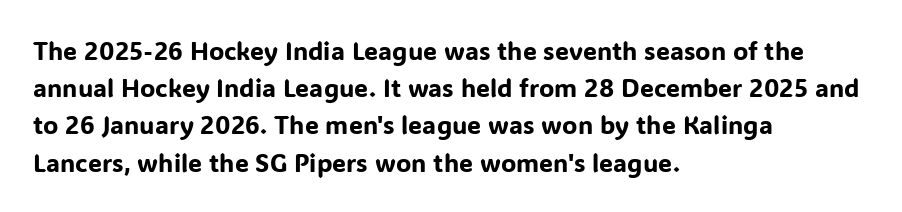
Q: Is the text italic (slanted)? A: No, it is upright.
Q: Is the text underlined? A: No.
Q: How is the paragraph aligned? A: Left-aligned.
Q: Is the spacing between letters normal or unusually wide? A: Normal.
Q: Is the spacing between lines tight, normal or loose? A: Normal.
